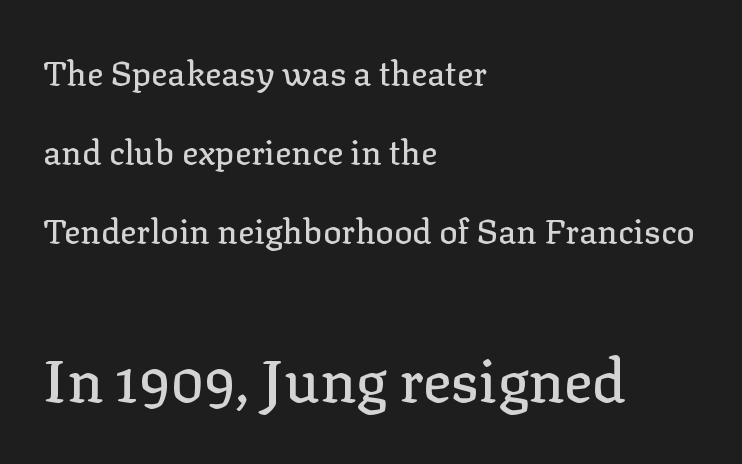
The passage shown stacks its lines with a broad gap. The more generous point size was reserved for the lower chunk. The zone under the glyphs is completely vacant. A typesetter would call this proportional, since set widths differ per character. Line beginnings align vertically; line endings do not.
